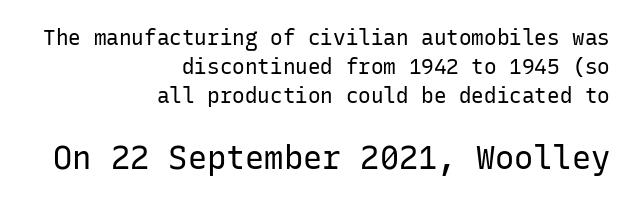
If you drew a line through each stem, it would be perfectly vertical. Fixed-width glyphs throughout — classic coding-font behaviour. The strokes carry an ordinary text weight at most. The rendering enlarges the type as you move from the upper chunk to the lower.
